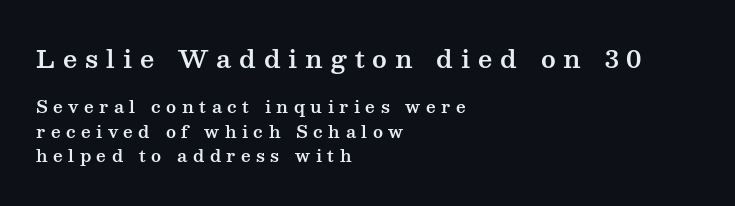
The text block is weighted toward the left margin, trailing off unevenly rightward. Lines of text with bare space underneath. The line texture is sparse and dotted thanks to wide tracking. The font's upright variant was chosen for this text. Regarding leading, the lines here are spaced in the standard way.
